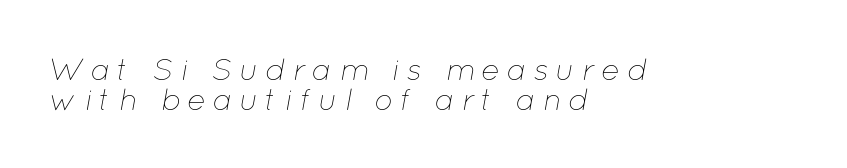
Q: Is the text bold? A: No.
Q: Is the text italic (slanted)? A: Yes, it leans right by about 12 degrees.
Q: Is the text underlined? A: No.
Q: How is the paragraph aligned? A: Left-aligned.
Q: Is the spacing between letters normal or unusually wide? A: Unusually wide.
Q: Is the spacing between lines tight, normal or loose? A: Tight.
Q: Width (condensed, normal, or wide)? A: Normal.
Q: Stroke contrast? A: Low.
Q: x-height? A: Medium.
Q: Monospaced? A: No.
